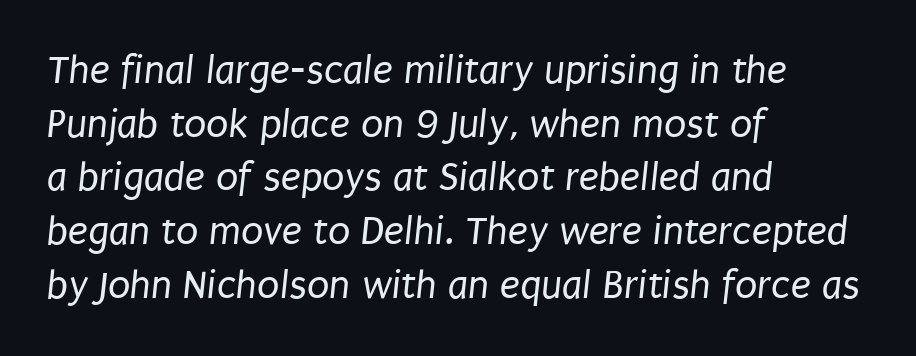
The image shows 41 px regular-weight, condensed sans-serif type; set left-aligned, normal line spacing (1.31x), normal letter spacing, not underlined; low stroke contrast and a large x-height.
